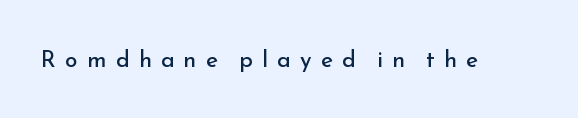
Q: Is the text bold? A: No.
Q: Is the text italic (slanted)? A: No, it is upright.
Q: Is the text underlined? A: No.
Q: Is the spacing between letters normal or unusually wide? A: Unusually wide.
